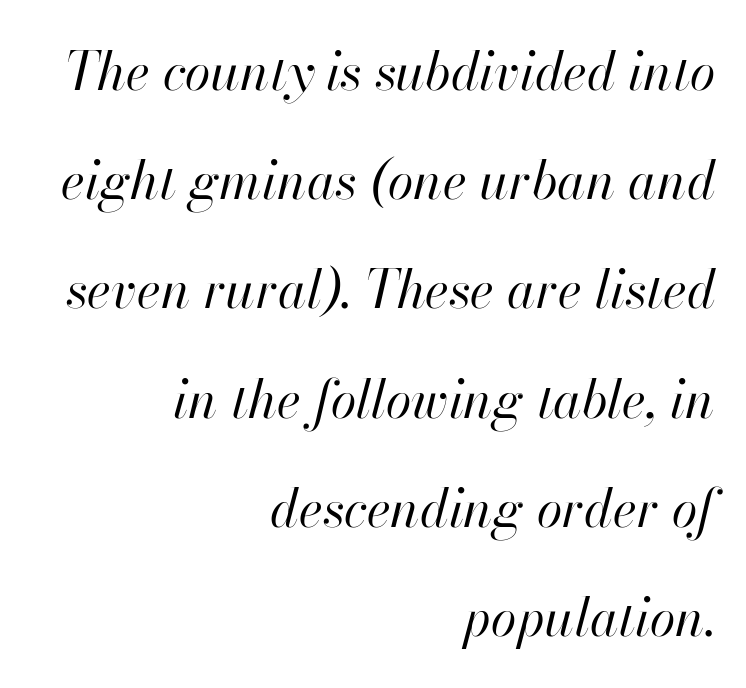
{"italic": "yes", "lean": "right", "slant_degrees": 13, "bold": "no", "weight": "regular", "width": "normal", "stroke_contrast": "high", "x_height": "small", "monospaced": "no", "underline": "no", "align": "right", "line_spacing": "loose", "line_spacing_ratio": 2.1, "letter_spacing": "normal", "letter_spacing_em": 0.0, "glyph_px": 52}
